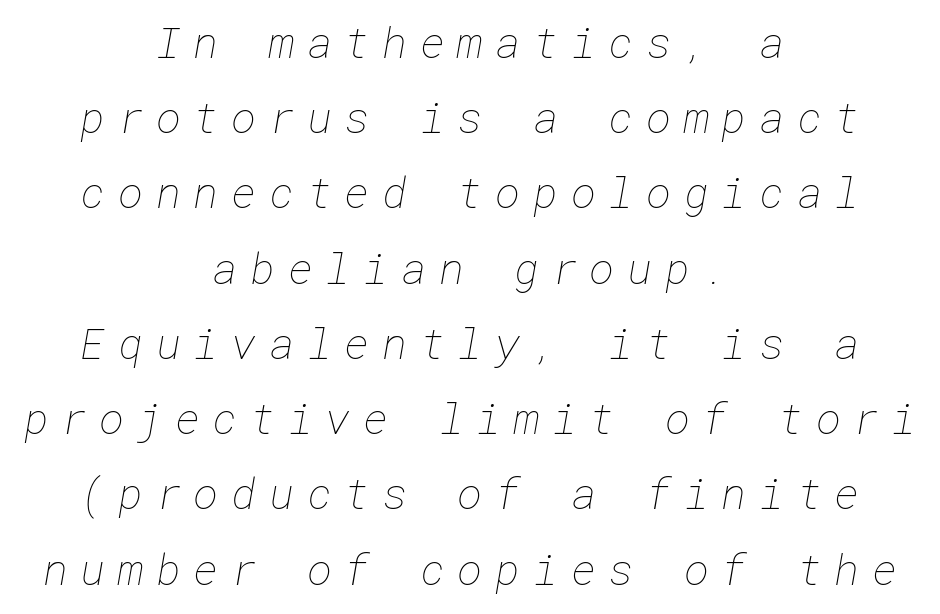
The image shows 43 px thin type; set centered, line spacing 1.75x, unusually wide letter spacing (+0.29 em), not underlined; low stroke contrast and a medium x-height.
